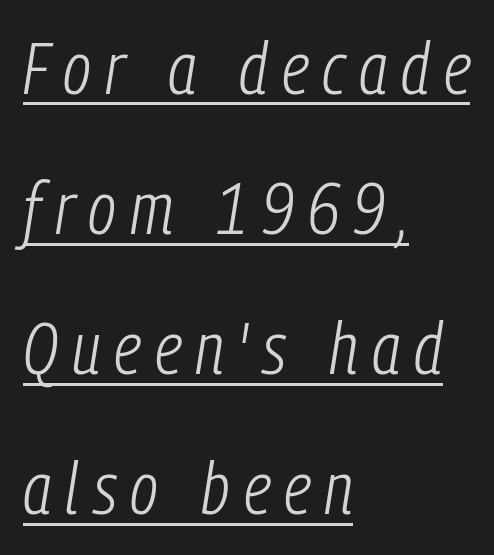
Q: Is the text bold? A: No.
Q: Is the text italic (slanted)? A: Yes, it leans right by about 9 degrees.
Q: Is the text underlined? A: Yes.
Q: How is the paragraph aligned? A: Left-aligned.
Q: Is the spacing between lines tight, normal or loose? A: Loose.
Q: Width (condensed, normal, or wide)? A: Condensed.
Q: Stroke contrast? A: Low.
Q: x-height? A: Medium.
Q: Monospaced? A: No.
